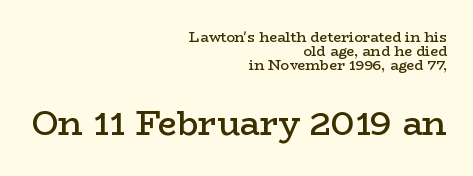
Q: Is the text bold? A: Semi-bold.
Q: Is the text italic (slanted)? A: No, it is upright.
Q: Is the typeface a serif or a sans-serif typeface? A: Serif.
Q: Is the text underlined? A: No.
Q: How is the paragraph aligned? A: Right-aligned.
Q: Is the spacing between letters normal or unusually wide? A: Normal.
Q: Is the spacing between lines tight, normal or loose? A: Tight.
Q: Which block of text is set in a larger size, the first (top) or the second (bottom)? A: The second (bottom) one.
Q: Width (condensed, normal, or wide)? A: Wide.
Q: Stroke contrast? A: Low.
Q: x-height? A: Medium.
Q: Monospaced? A: No.
